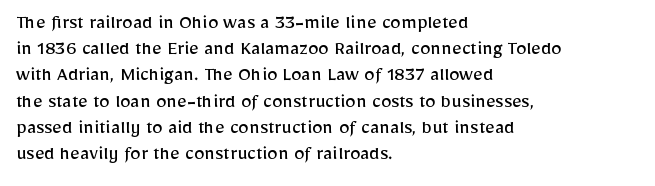
Does extra space separate the letters? No, they use regular spacing. Layout note: lines flush left. The area under the type is left untouched. This reads as an unemphasized weight, regular at the heaviest. This is roman type, the default non-slanted kind. Vertical spacing — default.
